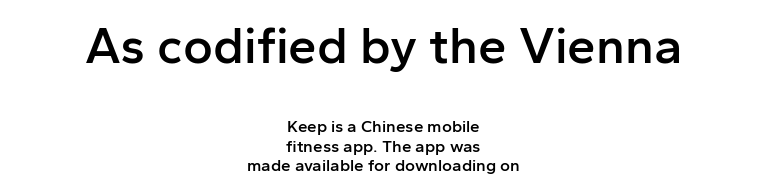
Q: Is the text bold? A: Semi-bold.
Q: Is the text italic (slanted)? A: No, it is upright.
Q: Is the typeface a serif or a sans-serif typeface? A: Sans-serif.
Q: Is the text underlined? A: No.
Q: How is the paragraph aligned? A: Centered.
Q: Is the spacing between letters normal or unusually wide? A: Normal.
Q: Which block of text is set in a larger size, the first (top) or the second (bottom)? A: The first (top) one.
Q: Width (condensed, normal, or wide)? A: Normal.
Q: Stroke contrast? A: Low.
Q: x-height? A: Medium.
Q: Monospaced? A: No.
